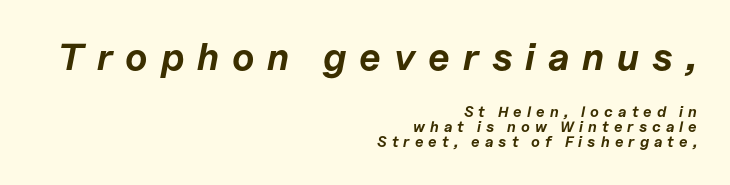
The image shows 38 px bold type, italic (leaning right); set right-aligned, tight line spacing (1.01x), unusually wide letter spacing (+0.34 em), not underlined; the first (top) block is 2.53x larger; low stroke contrast and a medium x-height.
